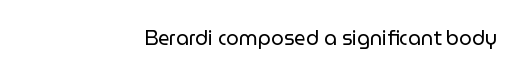
{"italic": "no", "bold": "no", "underline": "no", "align": "right", "letter_spacing": "normal", "letter_spacing_em": 0.0, "glyph_px": 20}
